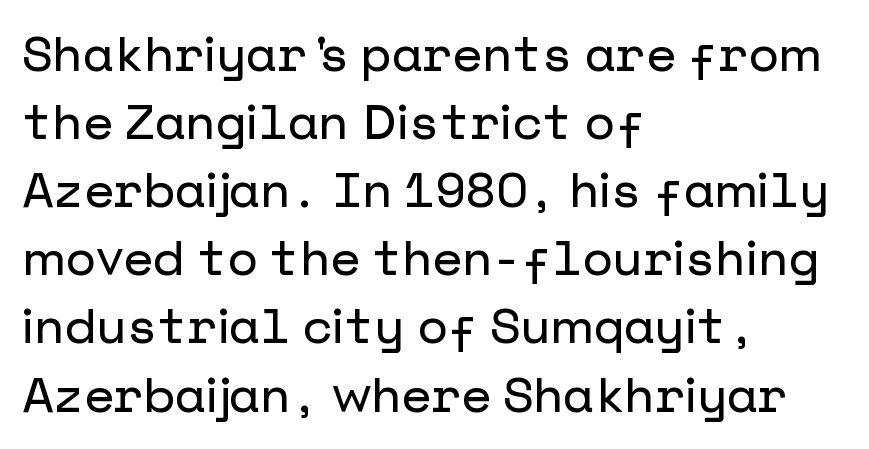
Q: Is the text italic (slanted)? A: No, it is upright.
Q: Is the typeface a serif or a sans-serif typeface? A: Sans-serif.
Q: Is the text underlined? A: No.
Q: How is the paragraph aligned? A: Left-aligned.
Q: Is the spacing between letters normal or unusually wide? A: Normal.
Q: Is the spacing between lines tight, normal or loose? A: Normal.
Q: Width (condensed, normal, or wide)? A: Normal.
Q: Stroke contrast? A: Low.
Q: x-height? A: Medium.
